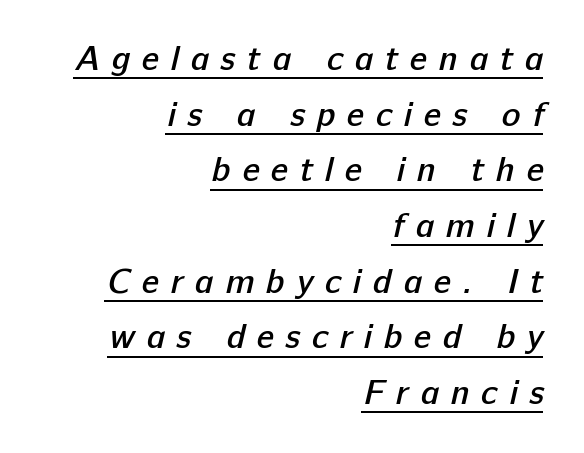
The image shows 35 px semibold sans-serif type; set right-aligned, normal line spacing (1.59x), unusually wide letter spacing (+0.33 em), underlined; low stroke contrast and a medium x-height.
